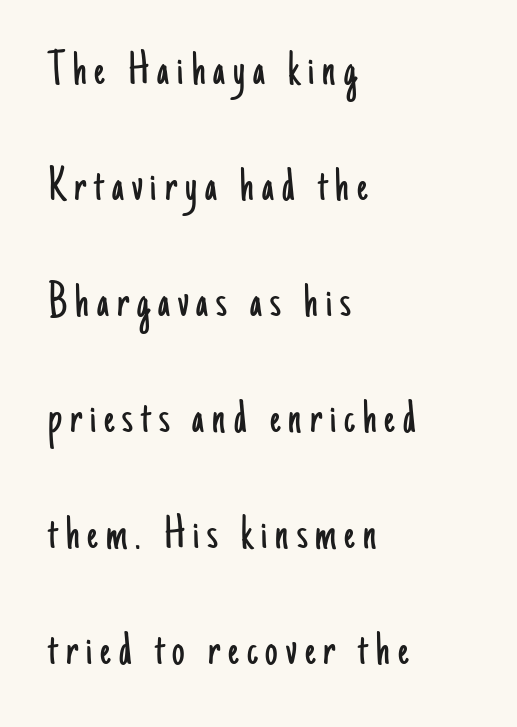
The image shows 50 px light, condensed sans-serif type, upright; set left-aligned, loose line spacing (2.32x), not underlined; low stroke contrast and a small x-height.
